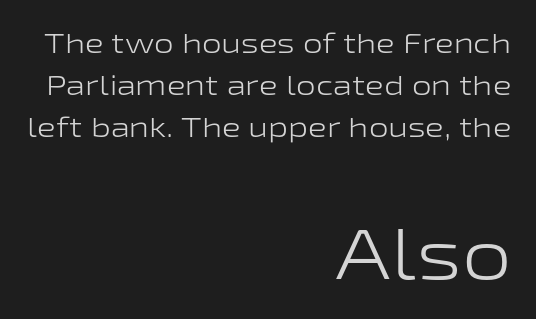
{"serif": "no", "italic": "no", "bold": "no", "weight": "light", "width": "wide", "stroke_contrast": "low", "x_height": "medium", "monospaced": "no", "underline": "no", "align": "right", "line_spacing": "normal", "line_spacing_ratio": 1.5, "letter_spacing": "normal", "letter_spacing_em": 0.0, "larger_block": "second", "size_ratio": 2.54, "glyph_px": 71}
